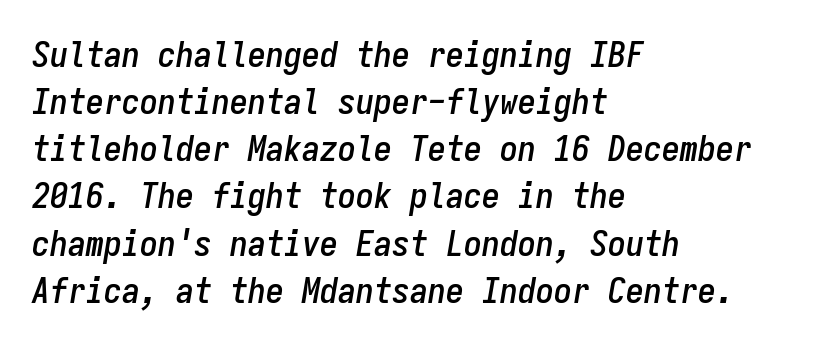
The gaps between neighbouring characters are ordinary and unremarkable. Clear beneath every line of the passage. The font's italic variant was chosen for this text. The ragged edge is on the right, which tells us the setting is flush left. Baseline-to-baseline distance is the conventional proportion of letter height. Spacing verdict: monospaced, one width for all characters.
